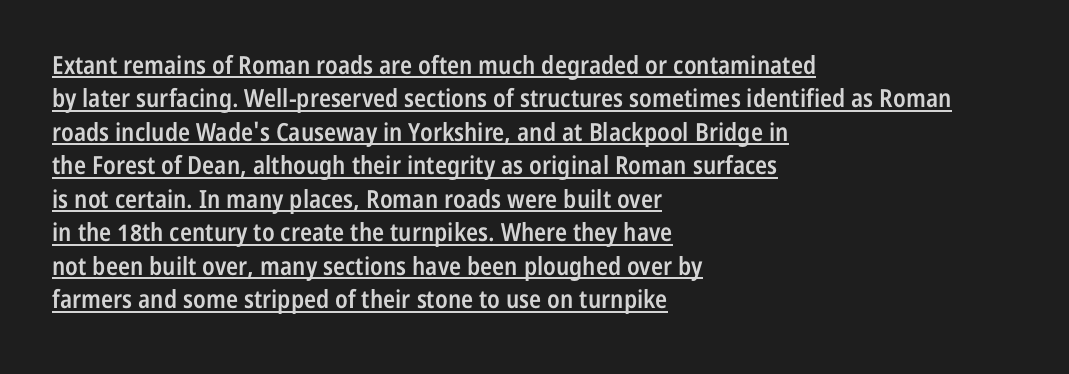
{"italic": "no", "bold": "semi", "underline": "yes", "align": "left", "line_spacing": "normal", "line_spacing_ratio": 1.34, "letter_spacing": "normal", "letter_spacing_em": 0.0, "glyph_px": 25}
